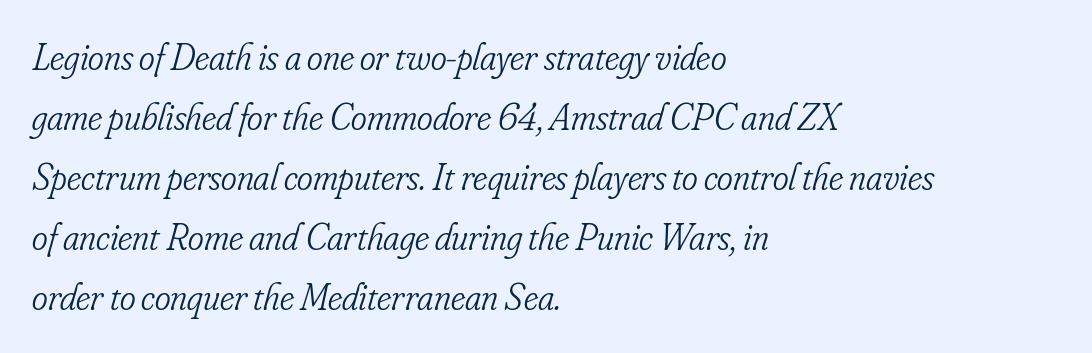
The image shows 38 px light, condensed serif type, italic (leaning right); set left-aligned, normal line spacing (1.58x), normal letter spacing, not underlined; low stroke contrast and a small x-height.
